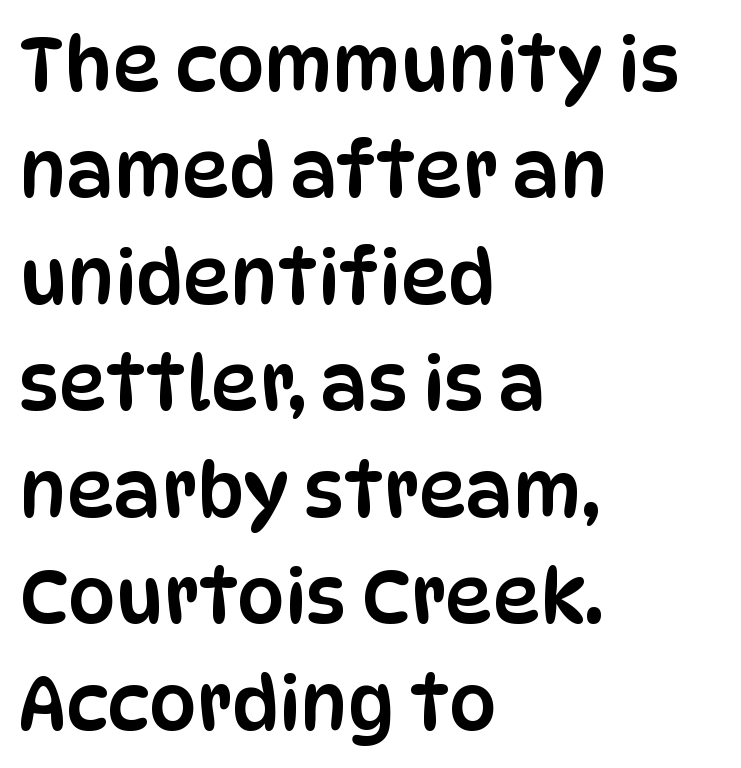
{"serif": "no", "italic": "no", "width": "condensed", "stroke_contrast": "low", "x_height": "large", "monospaced": "no", "underline": "no", "align": "left", "line_spacing": "normal", "line_spacing_ratio": 1.42, "letter_spacing": "normal", "letter_spacing_em": 0.0, "glyph_px": 75}
